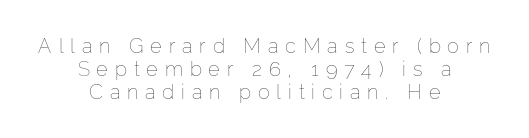
Typeset on center — no edge is straight. The baseline area is clear. The space between consecutive lines is stingy. The line texture is sparse and dotted thanks to wide tracking.
